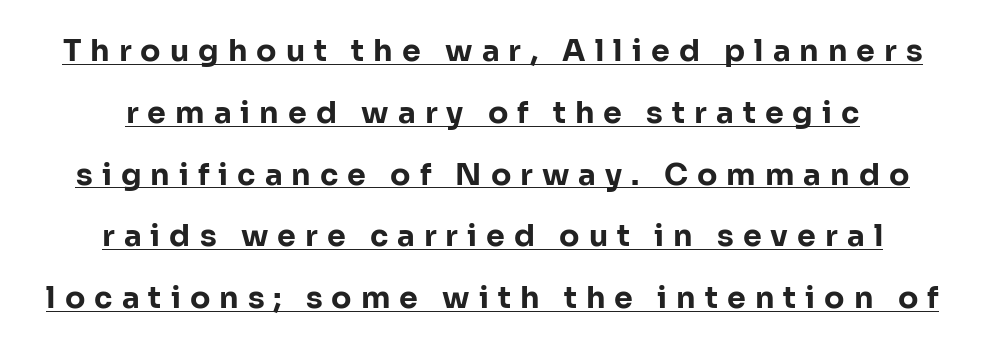
Q: Is the text bold? A: Yes.
Q: Is the text italic (slanted)? A: No, it is upright.
Q: Is the typeface a serif or a sans-serif typeface? A: Sans-serif.
Q: Is the text underlined? A: Yes.
Q: How is the paragraph aligned? A: Centered.
Q: Is the spacing between letters normal or unusually wide? A: Unusually wide.
Q: Is the spacing between lines tight, normal or loose? A: Loose.
Q: Width (condensed, normal, or wide)? A: Normal.
Q: Stroke contrast? A: Low.
Q: x-height? A: Medium.
Q: Monospaced? A: No.
